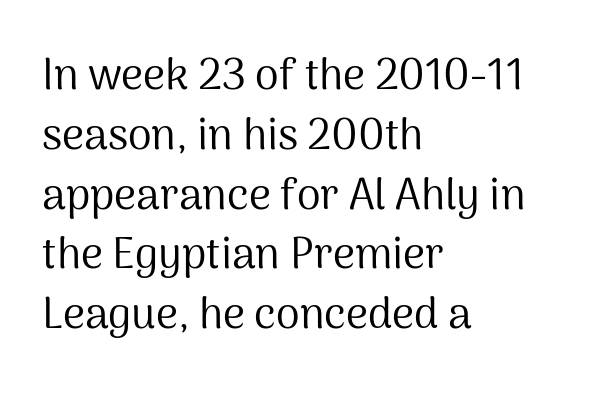
Q: Is the text bold? A: No.
Q: Is the text italic (slanted)? A: No, it is upright.
Q: Is the typeface a serif or a sans-serif typeface? A: Sans-serif.
Q: Is the text underlined? A: No.
Q: How is the paragraph aligned? A: Left-aligned.
Q: Is the spacing between letters normal or unusually wide? A: Normal.
Q: Is the spacing between lines tight, normal or loose? A: Normal.
Q: Width (condensed, normal, or wide)? A: Normal.
Q: Stroke contrast? A: Medium.
Q: x-height? A: Medium.
Q: Monospaced? A: No.
